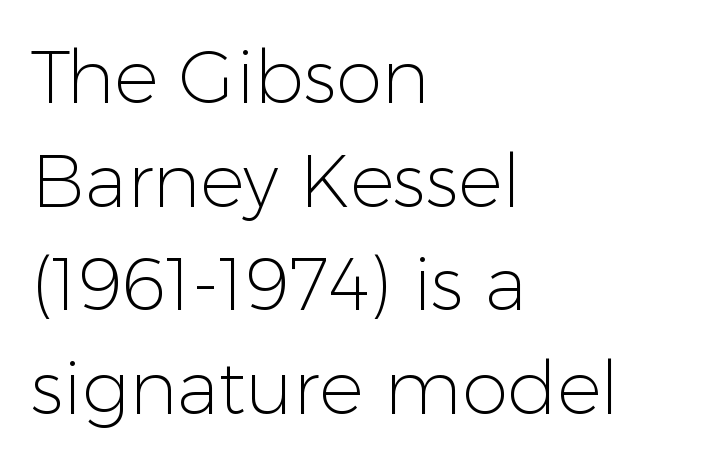
The image shows 74 px light sans-serif type, upright; set left-aligned, normal line spacing (1.4x), normal letter spacing, not underlined; low stroke contrast and a medium x-height.
